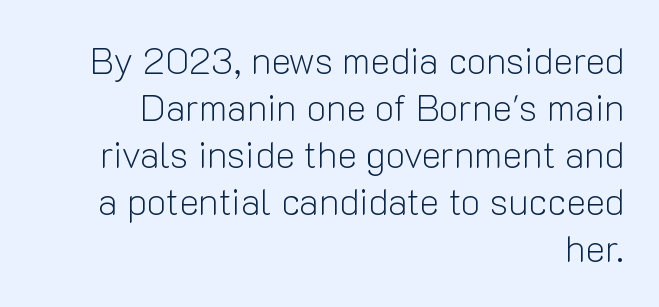
Short and long lines alike share a common ending point at right. Looks like regular typesetting: each glyph gets only the width it needs. Are there feet on the stems? There aren't — it's a sans. Is the letter spacing exaggerated? No — it looks like the ordinary default. Heft: none added — not bold. The designer left line spacing at the default.
